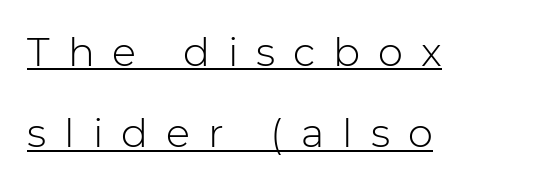
{"serif": "no", "italic": "no", "bold": "no", "weight": "light", "width": "normal", "stroke_contrast": "low", "x_height": "medium", "monospaced": "no", "underline": "yes", "align": "left", "line_spacing": "loose", "line_spacing_ratio": 2.03, "letter_spacing": "wide", "letter_spacing_em": 0.45, "glyph_px": 40}
